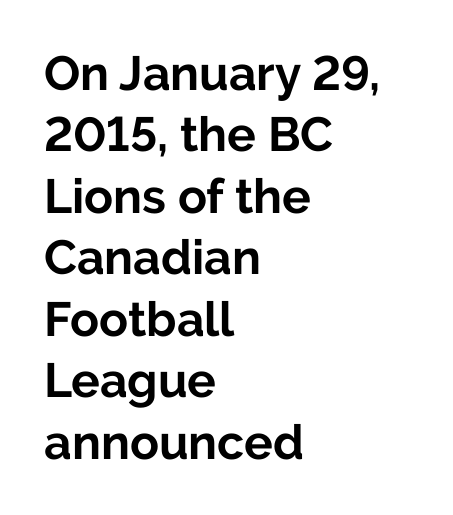
{"serif": "no", "italic": "no", "bold": "yes", "weight": "bold", "width": "normal", "stroke_contrast": "low", "x_height": "medium", "monospaced": "no", "underline": "no", "align": "left", "line_spacing": "normal", "line_spacing_ratio": 1.28, "letter_spacing": "normal", "letter_spacing_em": 0.0, "glyph_px": 48}
